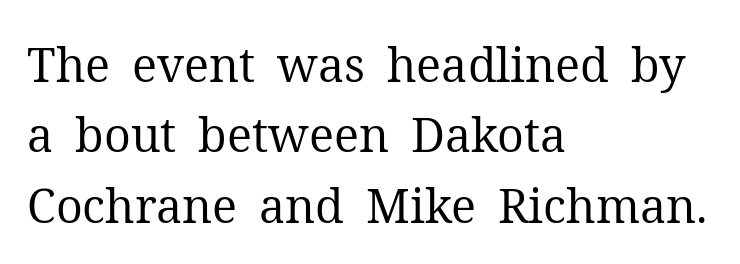
The image shows 47 px regular-weight serif type, upright; set left-aligned, normal line spacing (1.5x), normal letter spacing, not underlined; medium stroke contrast and a medium x-height.
